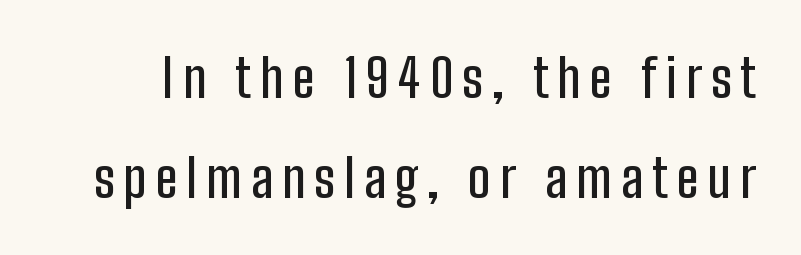
The image shows 53 px condensed sans-serif type, upright; set line spacing 1.88x, not underlined; low stroke contrast and a medium x-height.
